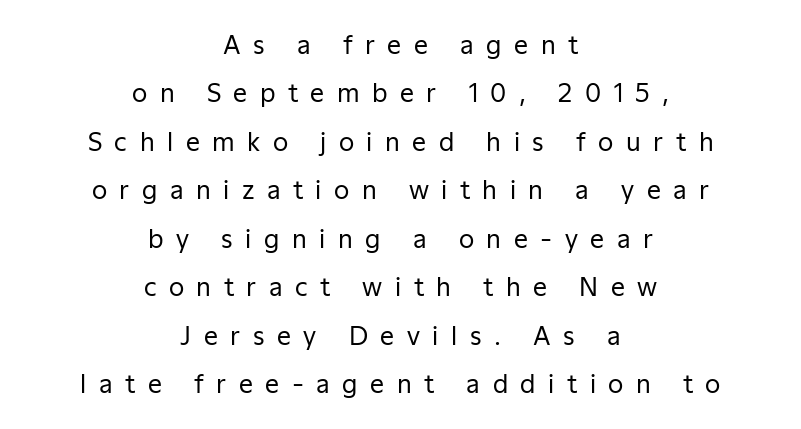
The image shows 25 px text type, upright; set centered, loose line spacing (1.94x), unusually wide letter spacing (+0.5 em), not underlined.
